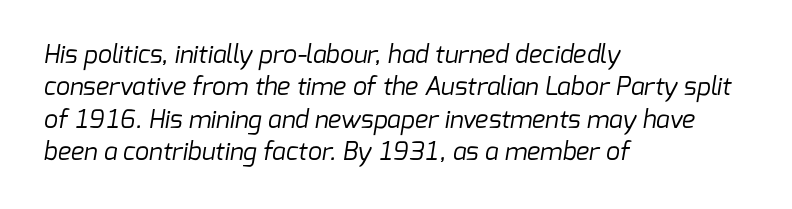
The image shows 25 px text type; set left-aligned, normal line spacing (1.3x), normal letter spacing, not underlined.
